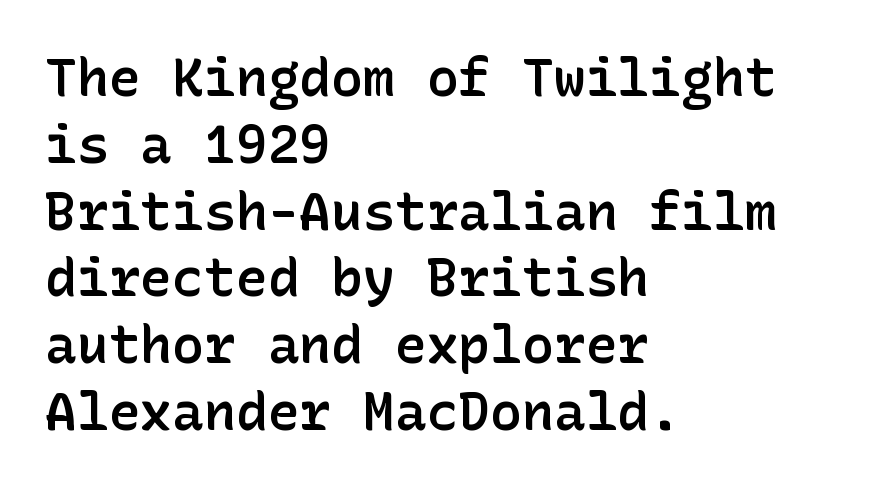
The image shows 53 px semibold sans-serif type, upright; set left-aligned, normal line spacing (1.26x), normal letter spacing, not underlined; low stroke contrast and a medium x-height.
